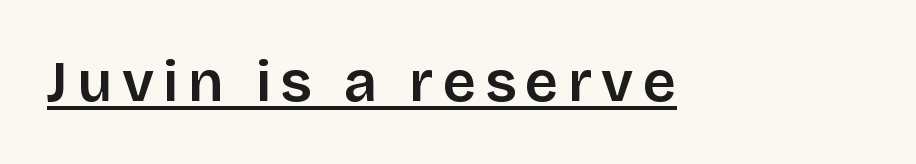
{"serif": "no", "italic": "no", "width": "normal", "stroke_contrast": "low", "x_height": "large", "monospaced": "no", "underline": "yes", "glyph_px": 58}
